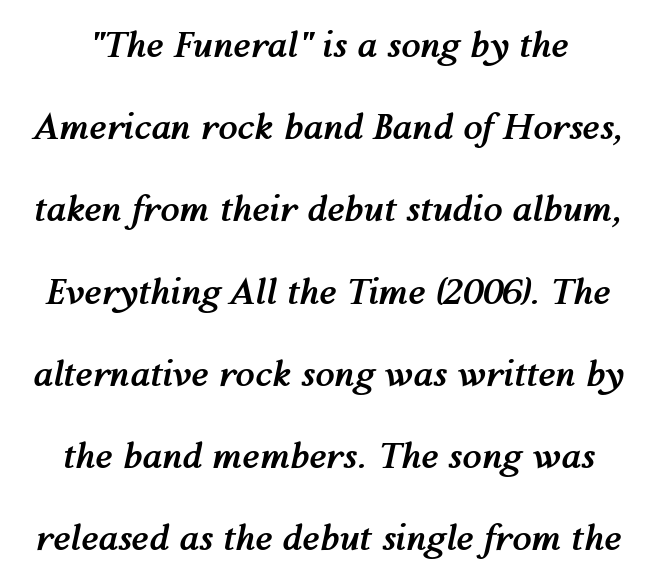
The image shows 35 px semibold type, italic (leaning right); set loose line spacing (2.35x), normal letter spacing, not underlined; medium stroke contrast and a medium x-height.
